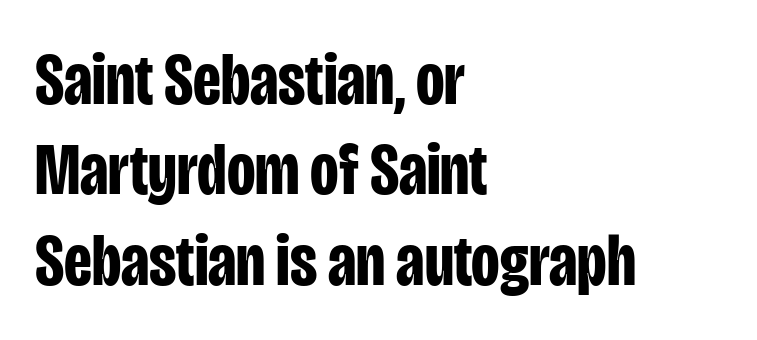
These lines keep a tight, regular rhythm from letter to letter. You could not count columns in this text — the font is proportionally spaced. The passage shown is typeset with a sans-serif family. Bare-footed words on every line.
